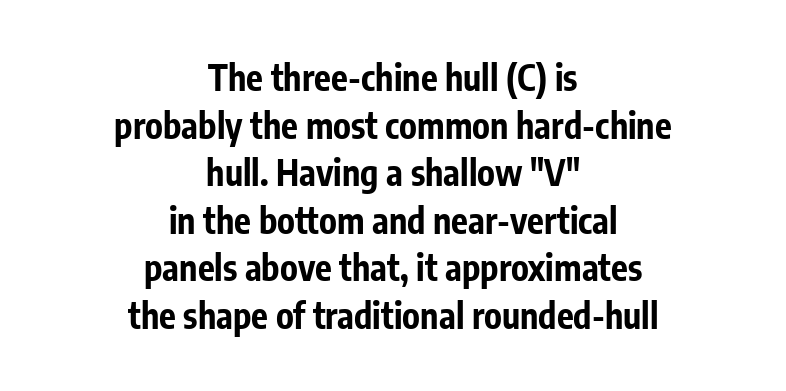
The image shows 35 px bold, condensed sans-serif type, upright; set centered, normal line spacing (1.36x), normal letter spacing, not underlined; low stroke contrast and a medium x-height.
